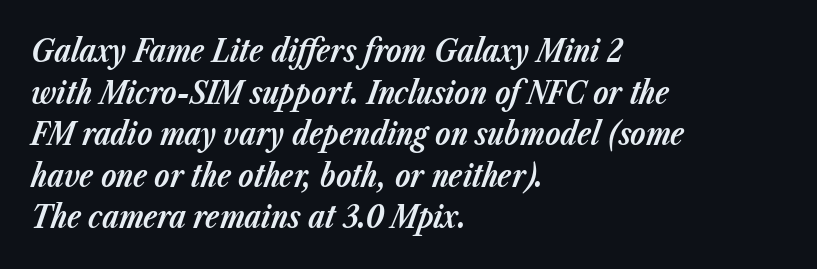
Q: Is the text bold? A: Yes.
Q: Is the text italic (slanted)? A: Yes, it leans right by about 23 degrees.
Q: Is the text underlined? A: No.
Q: How is the paragraph aligned? A: Left-aligned.
Q: Is the spacing between letters normal or unusually wide? A: Normal.
Q: Is the spacing between lines tight, normal or loose? A: Normal.
Q: Width (condensed, normal, or wide)? A: Normal.
Q: Stroke contrast? A: Low.
Q: x-height? A: Medium.
Q: Monospaced? A: No.
